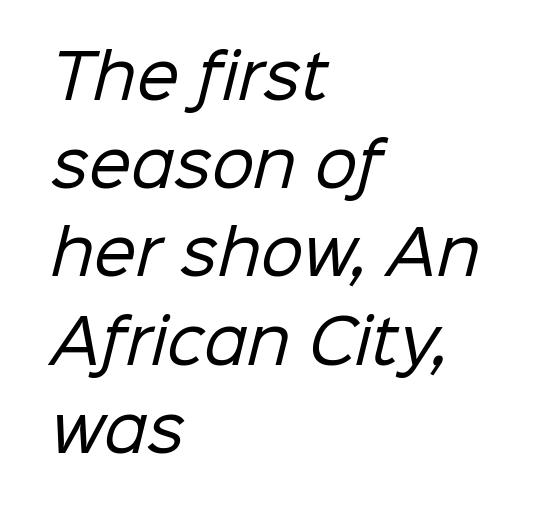
Caption: face not bold, strokes unweighted. The line-height multiplier appears to be the usual default. Compared with typical body copy, the letter spacing here is the same. The space directly below the letters is spotless. The text was rendered using a sans face with plain stroke endings. Where is the straight margin? On the left.
